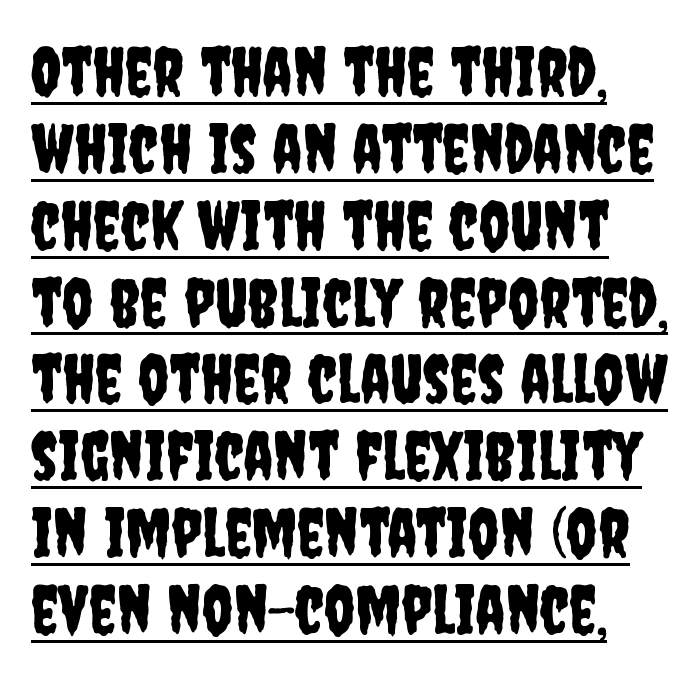
The image shows 68 px condensed sans-serif type, upright; set tight line spacing (1.13x), normal letter spacing, underlined; low stroke contrast and a large x-height.
